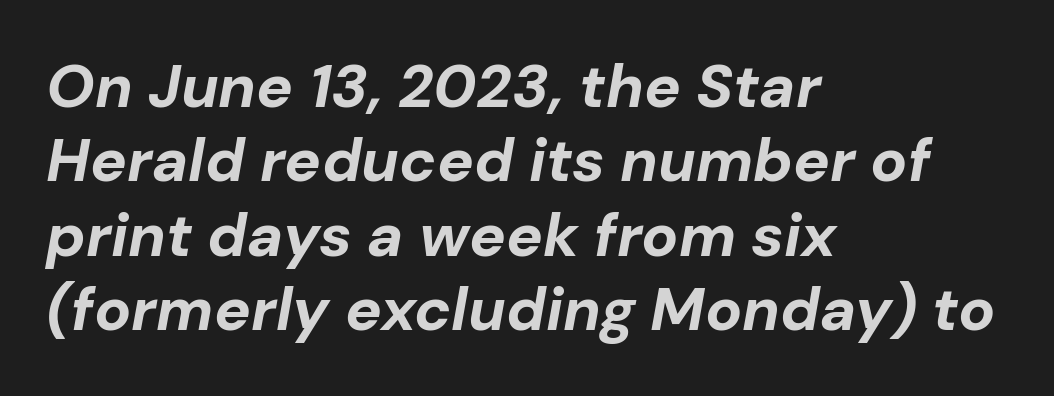
Students, this is bold: see how much ink each stroke carries. Typeset ragged right — the left edge is the straight one. Spacing verdict: proportional, widths tailored to each character. Letters rest on an invisible, unmarked baseline. The tracking reads as untouched default to a designer's eye.
